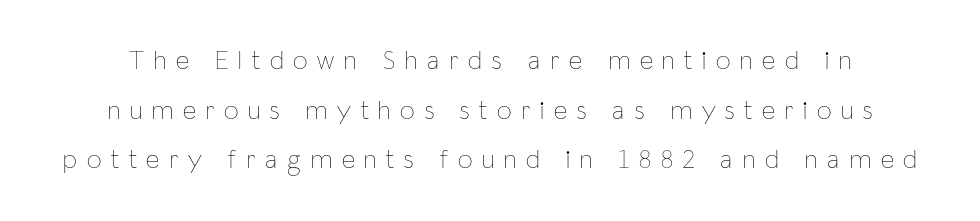
{"italic": "no", "bold": "no", "underline": "no", "line_spacing": "loose", "line_spacing_ratio": 1.91, "letter_spacing": "wide", "letter_spacing_em": 0.38, "glyph_px": 26}
